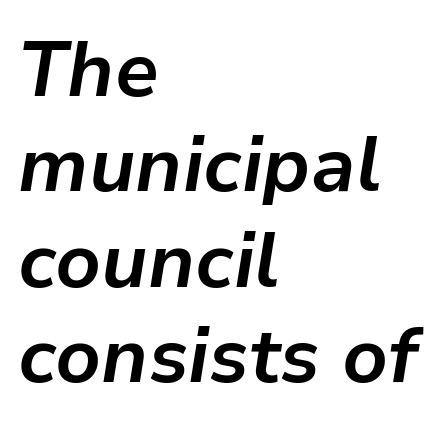
The image shows 77 px bold type, italic (leaning right); set left-aligned, line spacing 1.24x, normal letter spacing, not underlined; low stroke contrast and a medium x-height.
